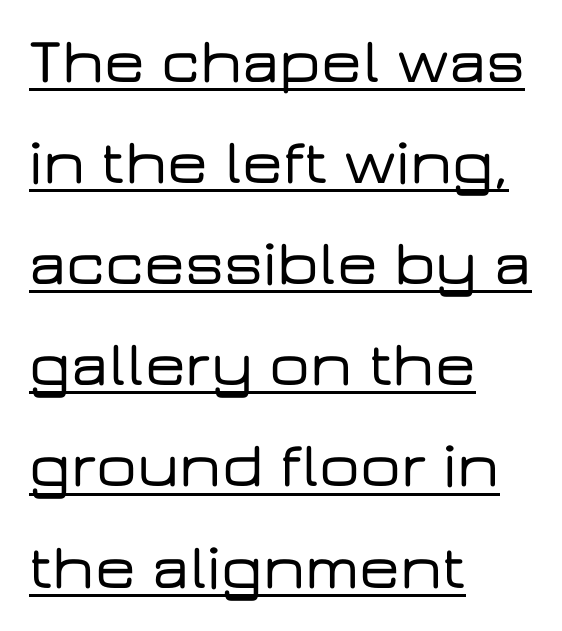
Q: Is the text italic (slanted)? A: No, it is upright.
Q: Is the typeface a serif or a sans-serif typeface? A: Sans-serif.
Q: Is the text underlined? A: Yes.
Q: How is the paragraph aligned? A: Left-aligned.
Q: Is the spacing between letters normal or unusually wide? A: Normal.
Q: Is the spacing between lines tight, normal or loose? A: Normal.
Q: Width (condensed, normal, or wide)? A: Wide.
Q: Stroke contrast? A: Low.
Q: x-height? A: Medium.
Q: Monospaced? A: No.
